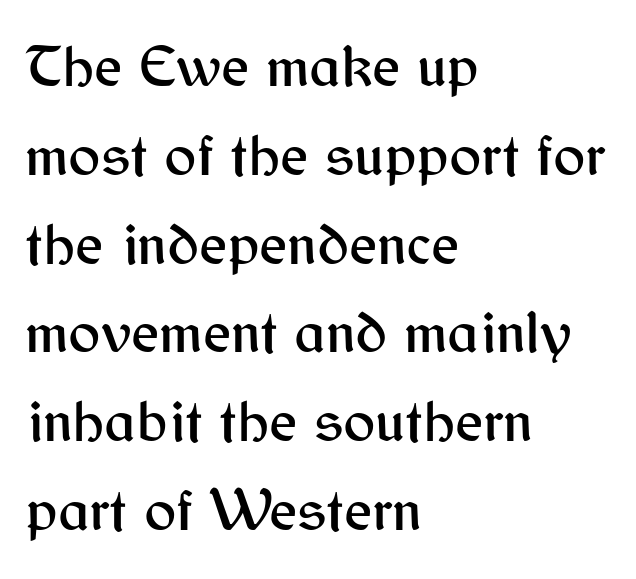
The image shows 60 px sans-serif type, upright; set left-aligned, normal line spacing (1.48x), normal letter spacing, not underlined; medium stroke contrast and a medium x-height.
